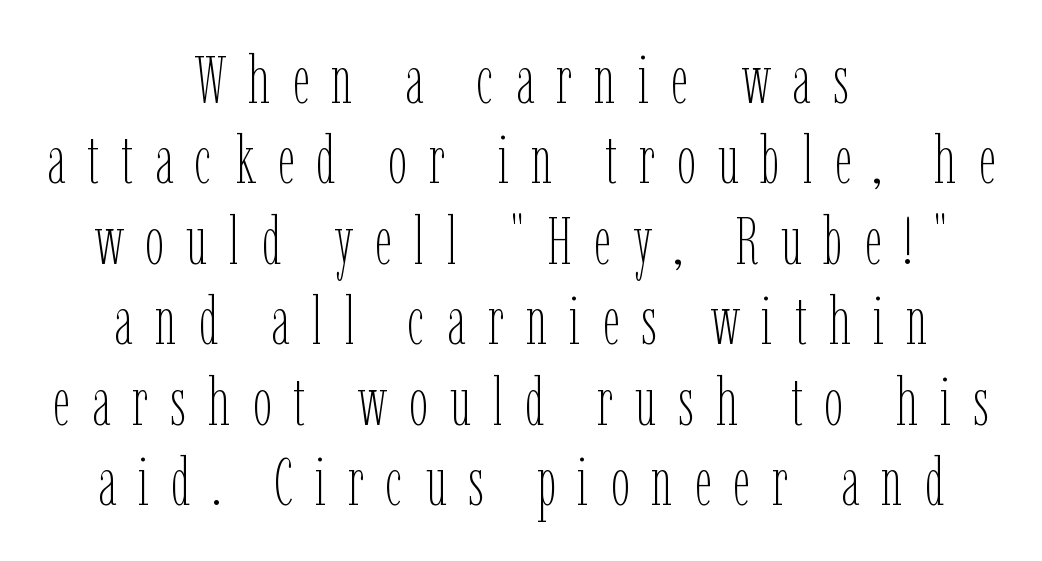
Q: Is the text bold? A: No.
Q: Is the text italic (slanted)? A: No, it is upright.
Q: Is the text underlined? A: No.
Q: How is the paragraph aligned? A: Centered.
Q: Is the spacing between letters normal or unusually wide? A: Unusually wide.
Q: Width (condensed, normal, or wide)? A: Condensed.
Q: Stroke contrast? A: Low.
Q: x-height? A: Medium.
Q: Monospaced? A: No.
